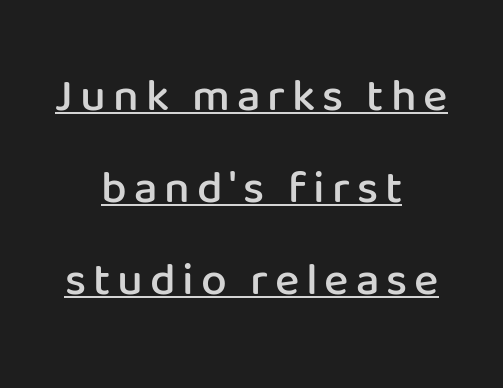
{"serif": "no", "italic": "no", "bold": "semi", "weight": "semibold", "width": "normal", "stroke_contrast": "low", "x_height": "medium", "monospaced": "no", "underline": "yes", "align": "center", "line_spacing": "loose", "line_spacing_ratio": 2.0, "glyph_px": 46}
